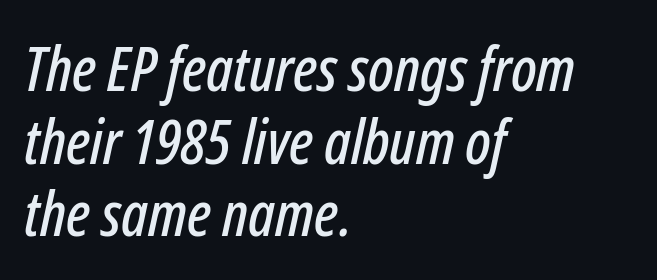
The image shows 62 px condensed type, italic (leaning right); set left-aligned, line spacing 1.17x, normal letter spacing, not underlined; low stroke contrast and a medium x-height.
